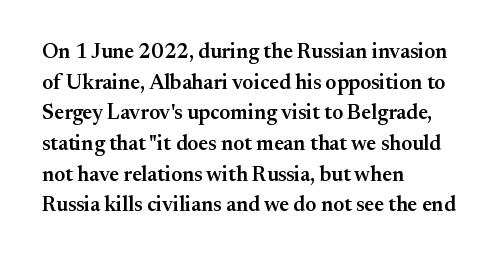
{"italic": "no", "bold": "semi", "underline": "no", "align": "left", "line_spacing": "normal", "line_spacing_ratio": 1.46, "letter_spacing": "normal", "letter_spacing_em": 0.0, "glyph_px": 21}
